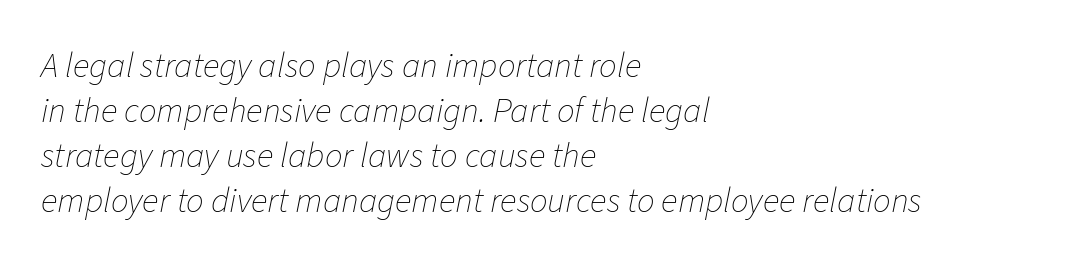
Normally led — the rows are evenly, conventionally spaced. Teacher's note: observe the even left margin — that is flush-left alignment. Any mark beneath the type? The region is blank. Rendered with sloped, italic letterforms. Character widths vary here, with narrow letters taking less room than wide ones. Heaviness? Minimal to ordinary, like unemphasized prose.
